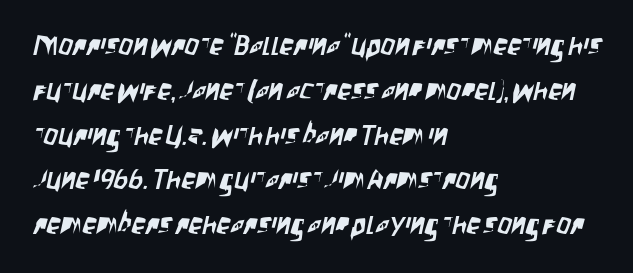
{"serif": "no", "width": "condensed", "stroke_contrast": "low", "x_height": "large", "monospaced": "no", "underline": "no", "align": "left", "line_spacing": "normal", "line_spacing_ratio": 1.6, "letter_spacing": "normal", "letter_spacing_em": 0.0, "glyph_px": 28}
